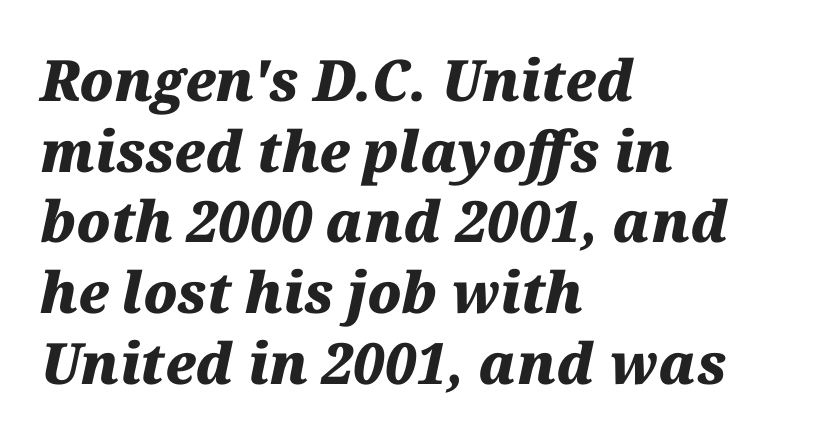
Every letter is thick-stroked: bold, no question. Here the designer chose a conventional face with non-uniform glyph widths. Line starts are locked; line ends wander. Caption: standard tracking, unaltered. Unmarked baselines from the first word to the last.
